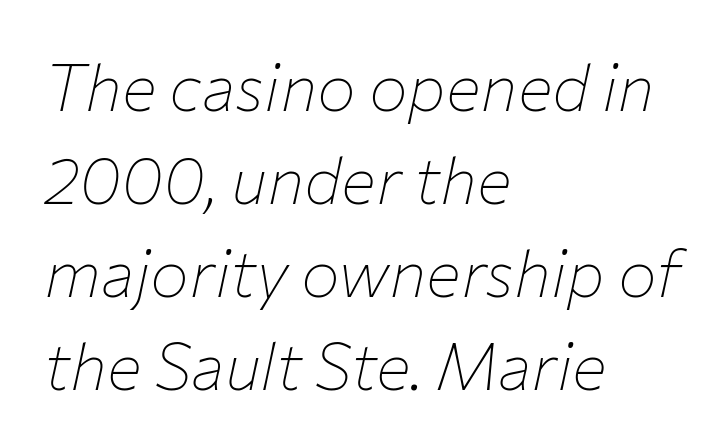
The image shows 65 px thin type, italic (leaning right); set left-aligned, normal line spacing (1.43x), normal letter spacing, not underlined; low stroke contrast and a medium x-height.
